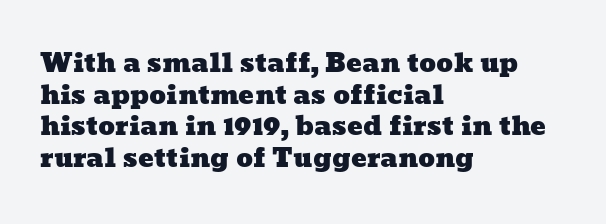
{"underline": "no", "align": "left", "line_spacing_ratio": 1.22, "letter_spacing": "normal", "letter_spacing_em": 0.0, "glyph_px": 26}
